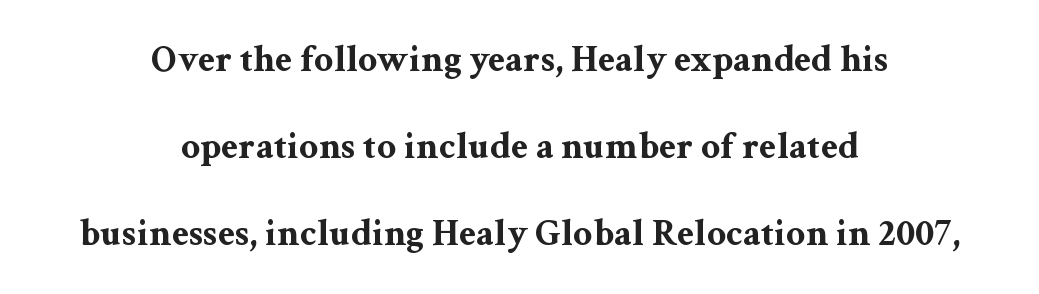
{"serif": "yes", "italic": "no", "bold": "yes", "weight": "bold", "width": "wide", "stroke_contrast": "medium", "x_height": "medium", "monospaced": "no", "underline": "no", "align": "center", "line_spacing": "loose", "line_spacing_ratio": 2.29, "letter_spacing": "normal", "letter_spacing_em": 0.0, "glyph_px": 38}
